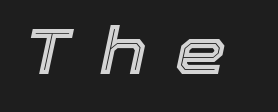
The image shows 65 px text type, italic (leaning right); set unusually wide letter spacing (+0.44 em), not underlined; a medium x-height.
